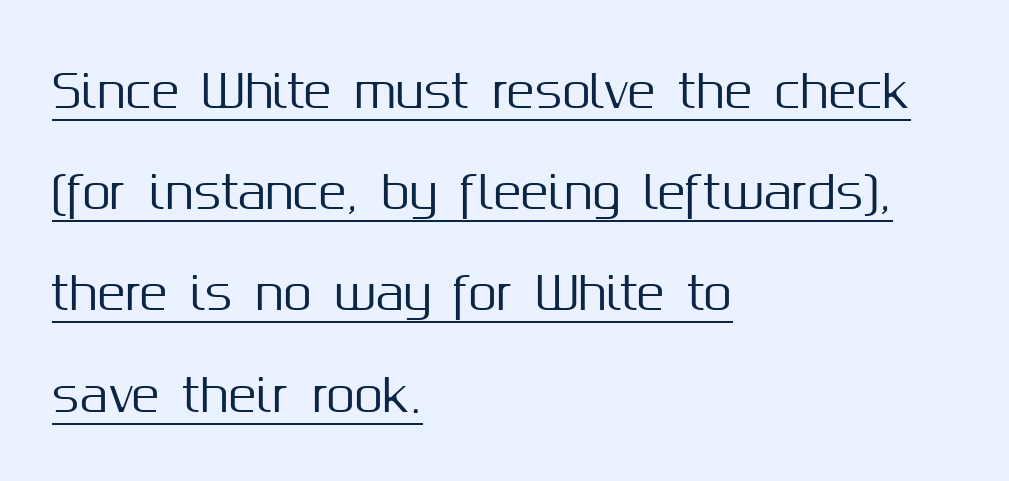
{"serif": "no", "italic": "no", "width": "normal", "stroke_contrast": "medium", "x_height": "medium", "monospaced": "no", "underline": "yes", "align": "left", "line_spacing": "loose", "line_spacing_ratio": 2.2, "letter_spacing": "normal", "letter_spacing_em": 0.0, "glyph_px": 46}
